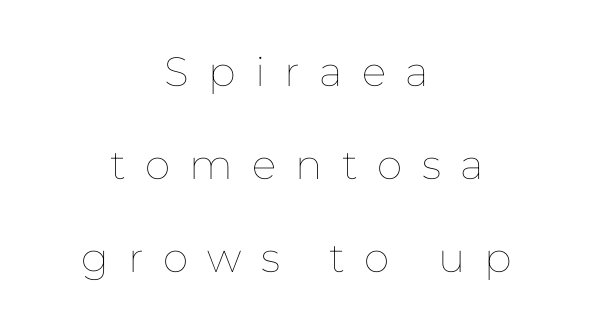
Q: Is the text bold? A: No.
Q: Is the text italic (slanted)? A: No, it is upright.
Q: Is the text underlined? A: No.
Q: How is the paragraph aligned? A: Centered.
Q: Is the spacing between letters normal or unusually wide? A: Unusually wide.
Q: Is the spacing between lines tight, normal or loose? A: Loose.
Q: Width (condensed, normal, or wide)? A: Normal.
Q: Stroke contrast? A: Low.
Q: x-height? A: Medium.
Q: Monospaced? A: No.
